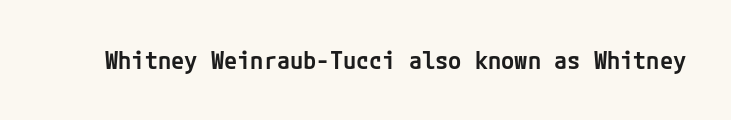
{"italic": "no", "bold": "semi", "underline": "no", "letter_spacing": "normal", "letter_spacing_em": 0.0, "glyph_px": 24}
